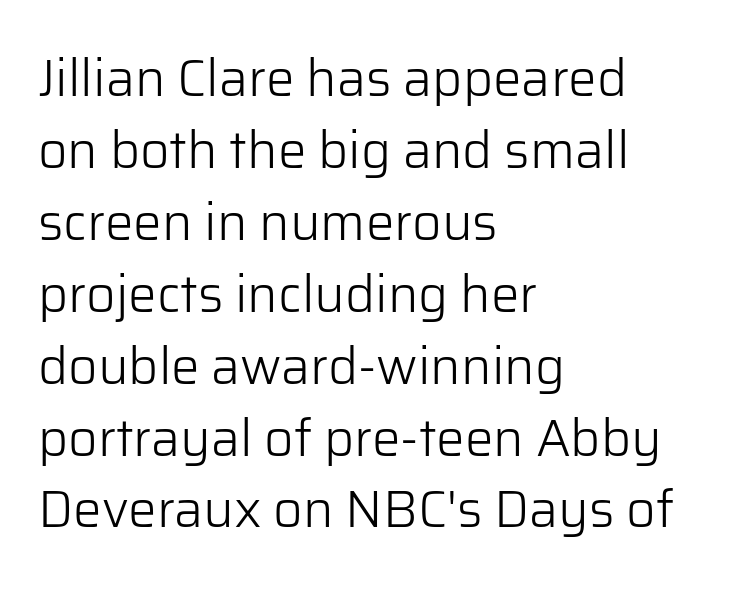
Q: Is the text bold? A: No.
Q: Is the text italic (slanted)? A: No, it is upright.
Q: Is the typeface a serif or a sans-serif typeface? A: Sans-serif.
Q: Is the text underlined? A: No.
Q: How is the paragraph aligned? A: Left-aligned.
Q: Is the spacing between letters normal or unusually wide? A: Normal.
Q: Is the spacing between lines tight, normal or loose? A: Normal.
Q: Width (condensed, normal, or wide)? A: Normal.
Q: Stroke contrast? A: Low.
Q: x-height? A: Medium.
Q: Monospaced? A: No.
